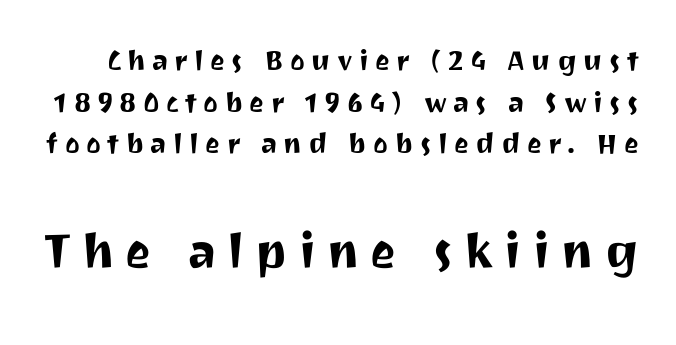
Q: Is the text italic (slanted)? A: No, it is upright.
Q: Is the typeface a serif or a sans-serif typeface? A: Sans-serif.
Q: Is the text underlined? A: No.
Q: Which block of text is set in a larger size, the first (top) or the second (bottom)? A: The second (bottom) one.
Q: Width (condensed, normal, or wide)? A: Normal.
Q: Stroke contrast? A: Medium.
Q: x-height? A: Medium.
Q: Monospaced? A: No.
